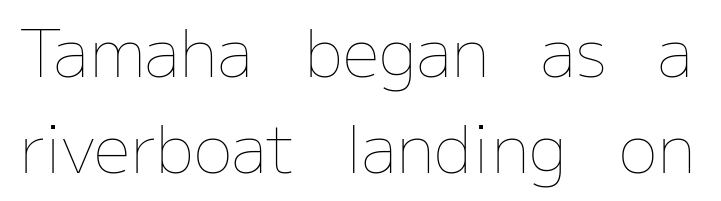
A typesetter would mark this as roman, not italic. Here the designer chose a conventional face with non-uniform glyph widths. Glance below the letters and you will spot only blank space. Compared with a typical body face, this is equally light or lighter still.
